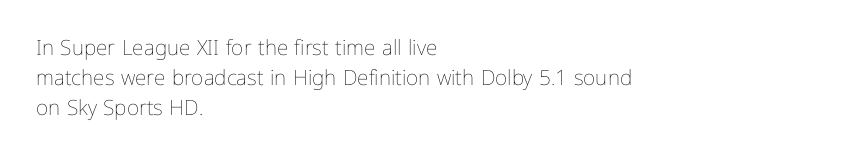
The image shows 21 px text type, upright; set left-aligned, normal line spacing (1.42x), normal letter spacing, not underlined.
